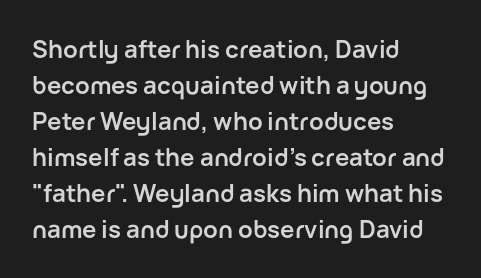
{"italic": "no", "bold": "yes", "underline": "no", "align": "left", "line_spacing": "normal", "line_spacing_ratio": 1.5, "letter_spacing": "normal", "letter_spacing_em": 0.0, "glyph_px": 24}
